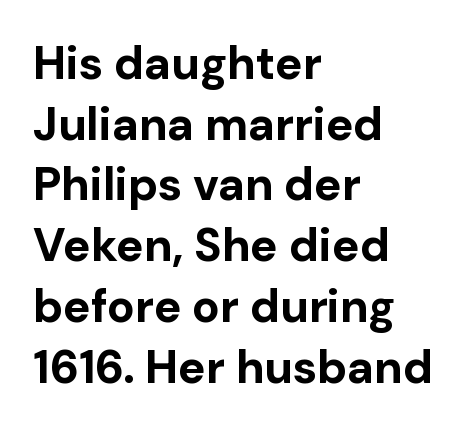
A bare baseline throughout the passage. No italicization has been applied; the sample stays upright. Classification — sans serif. Teacher's note: observe the even left margin — that is flush-left alignment. The designer left line spacing at the default.
